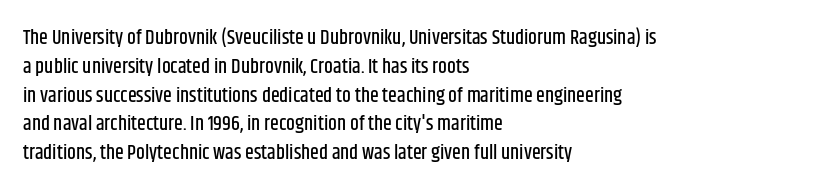
{"italic": "no", "underline": "no", "align": "left", "line_spacing": "normal", "line_spacing_ratio": 1.44, "letter_spacing": "normal", "letter_spacing_em": 0.0, "glyph_px": 20}
